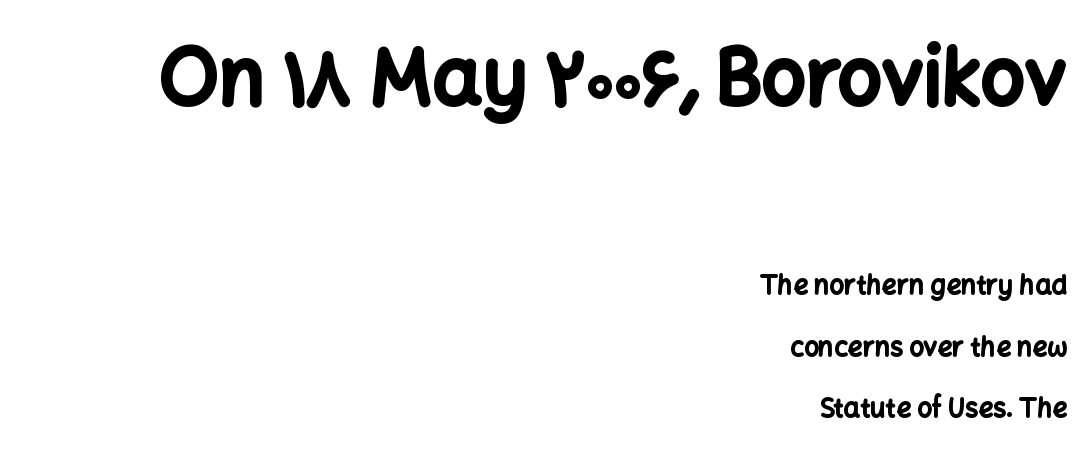
The image shows 78 px bold sans-serif type, upright; set right-aligned, loose line spacing (2.37x), normal letter spacing, not underlined; the first (top) block is 3.0x larger; low stroke contrast and a medium x-height.
